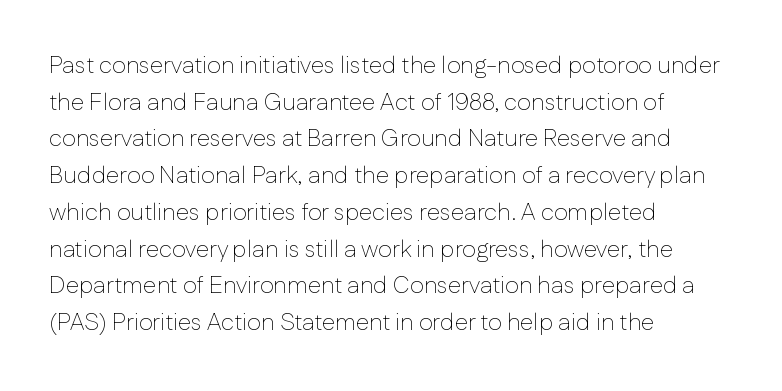
The image shows 24 px text type, upright; set left-aligned, normal line spacing (1.53x), normal letter spacing, not underlined.
